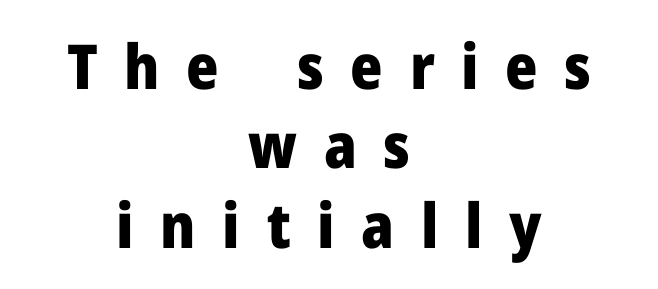
The face used here is a sans, in the tradition of grotesques and geometrics. The area under the type is left untouched. Every letter is thick-stroked: bold, no question. The passage shown is typed in a proportional face where columns would drift.
